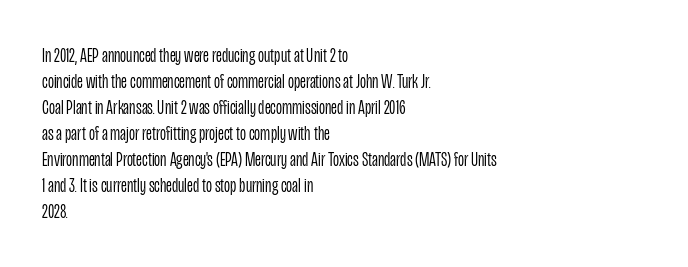
{"italic": "no", "bold": "no", "underline": "no", "align": "left", "line_spacing_ratio": 1.24, "letter_spacing": "normal", "letter_spacing_em": 0.0, "glyph_px": 21}
